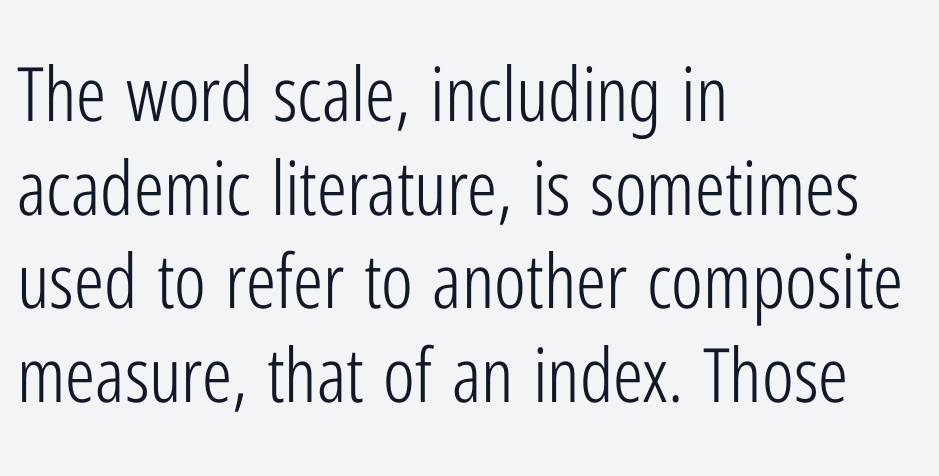
Q: Is the text bold? A: No.
Q: Is the text italic (slanted)? A: No, it is upright.
Q: Is the typeface a serif or a sans-serif typeface? A: Sans-serif.
Q: Is the text underlined? A: No.
Q: How is the paragraph aligned? A: Left-aligned.
Q: Is the spacing between letters normal or unusually wide? A: Normal.
Q: Is the spacing between lines tight, normal or loose? A: Normal.
Q: Width (condensed, normal, or wide)? A: Condensed.
Q: Stroke contrast? A: Low.
Q: x-height? A: Medium.
Q: Monospaced? A: No.
